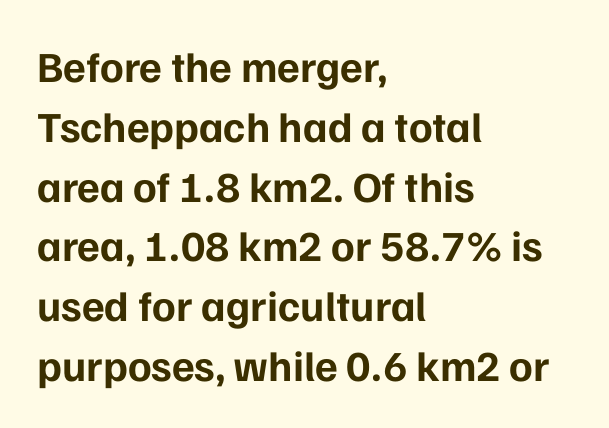
The image shows 43 px bold sans-serif type, upright; set left-aligned, normal line spacing (1.39x), normal letter spacing, not underlined; low stroke contrast and a medium x-height.
